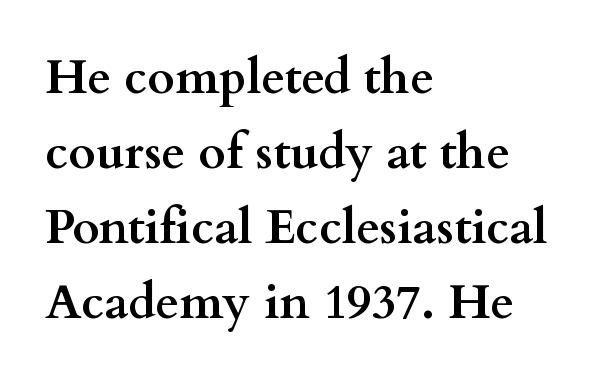
The image shows 48 px semibold, wide serif type, upright; set left-aligned, normal line spacing (1.56x), normal letter spacing, not underlined; medium stroke contrast and a small x-height.
